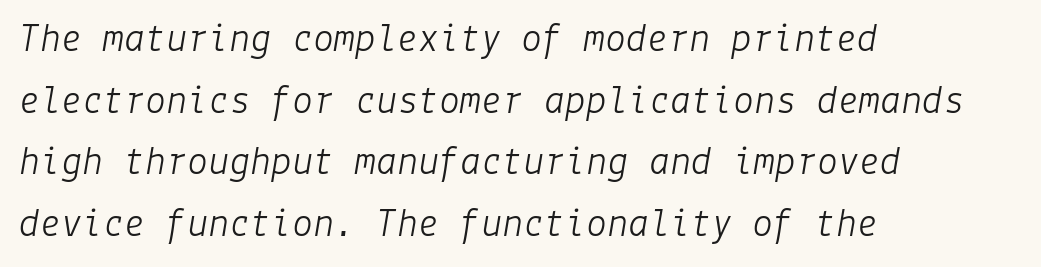
The image shows 42 px light type, italic (leaning right); set left-aligned, normal line spacing (1.47x), normal letter spacing, not underlined; low stroke contrast and a medium x-height.
